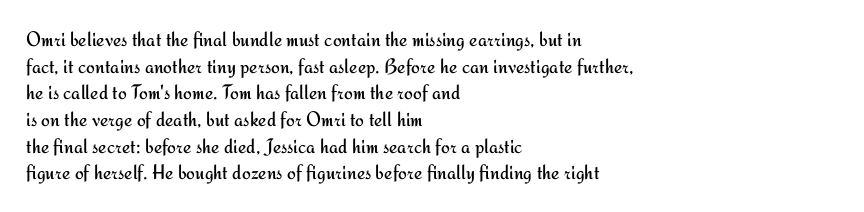
{"italic": "no", "bold": "no", "underline": "no", "align": "left", "line_spacing": "normal", "line_spacing_ratio": 1.27, "letter_spacing": "normal", "letter_spacing_em": 0.0, "glyph_px": 21}
